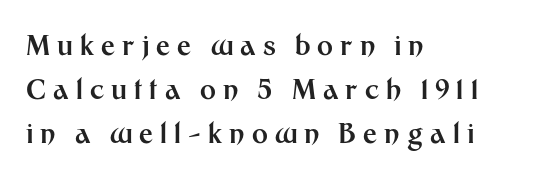
The designer left line spacing at the default. Typographic density is high because the face is bold. This rendering features lettering with no underline. Characters remain perfectly vertical along every line.
